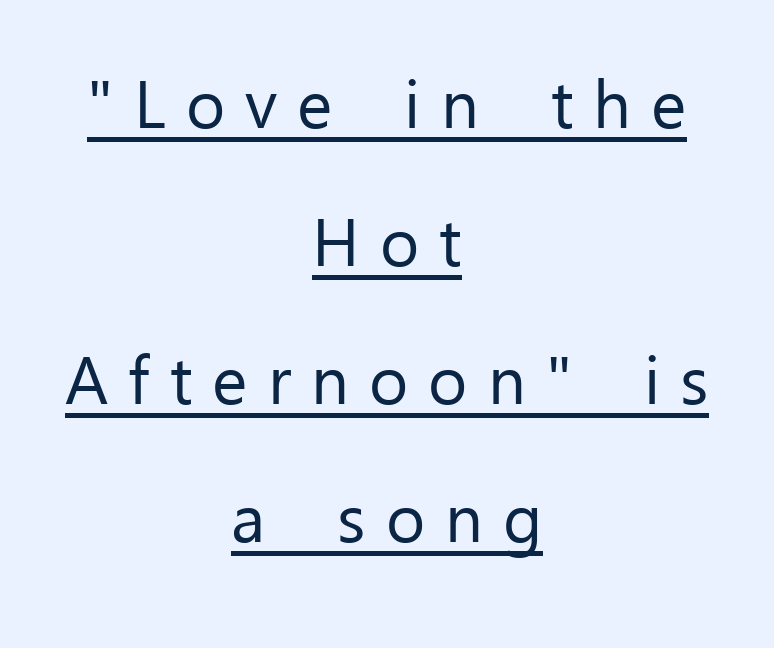
Students, observe: this is what heavily led, spacious text looks like. What decoration does the sample have? An underline. The setting favours the middle, as headings and verse often do. Is the type heavy? It reads as light-to-regular instead. Look at the tracking — it's clearly loosened, letters drifting apart.
